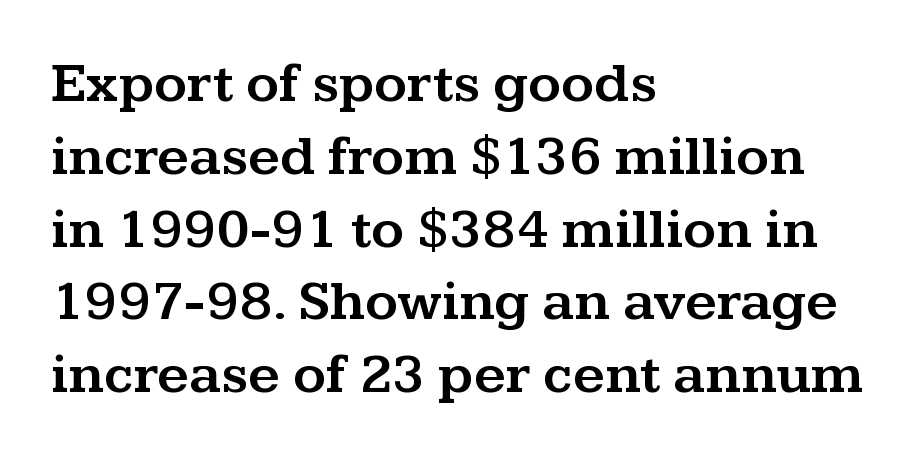
The image shows 56 px wide serif type, upright; set left-aligned, normal line spacing (1.3x), normal letter spacing, not underlined; medium stroke contrast and a medium x-height.
